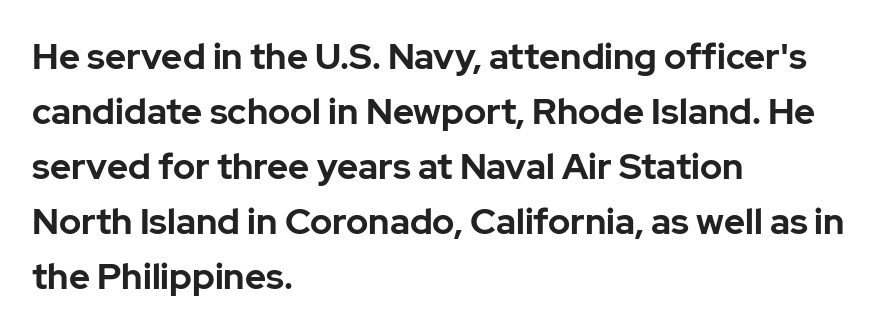
Q: Is the text bold? A: Yes.
Q: Is the text italic (slanted)? A: No, it is upright.
Q: Is the typeface a serif or a sans-serif typeface? A: Sans-serif.
Q: Is the text underlined? A: No.
Q: How is the paragraph aligned? A: Left-aligned.
Q: Is the spacing between letters normal or unusually wide? A: Normal.
Q: Is the spacing between lines tight, normal or loose? A: Normal.
Q: Width (condensed, normal, or wide)? A: Normal.
Q: Stroke contrast? A: Low.
Q: x-height? A: Medium.
Q: Monospaced? A: No.
